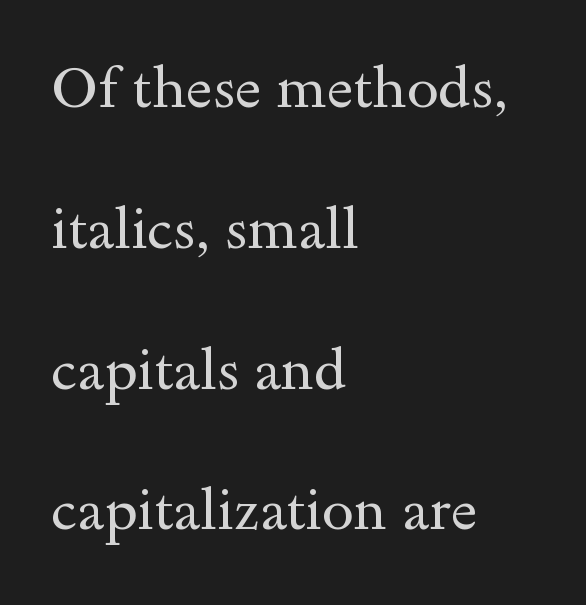
{"serif": "yes", "italic": "no", "bold": "no", "weight": "regular", "width": "wide", "x_height": "small", "monospaced": "no", "underline": "no", "align": "left", "line_spacing": "loose", "line_spacing_ratio": 2.47, "letter_spacing": "normal", "letter_spacing_em": 0.0, "glyph_px": 57}
